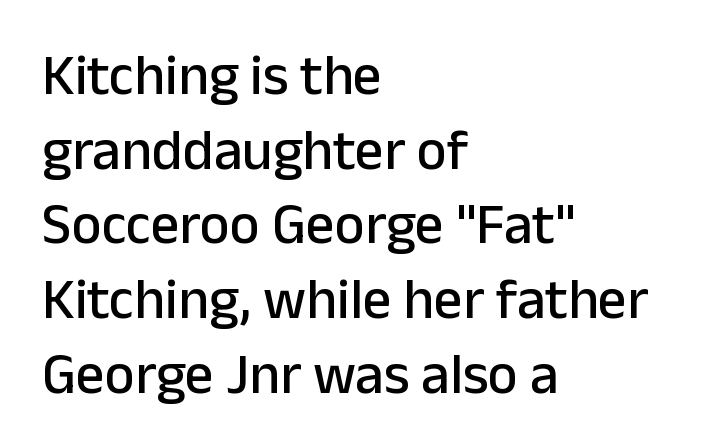
The image shows 57 px sans-serif type, upright; set left-aligned, normal line spacing (1.31x), normal letter spacing, not underlined; low stroke contrast and a medium x-height.
